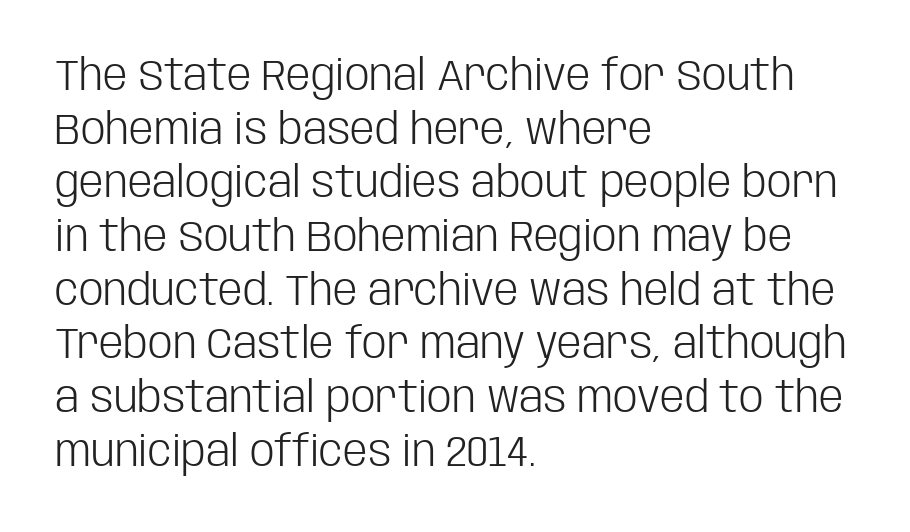
{"serif": "no", "italic": "no", "bold": "no", "weight": "light", "width": "condensed", "stroke_contrast": "low", "x_height": "large", "monospaced": "no", "underline": "no", "align": "left", "line_spacing_ratio": 1.22, "letter_spacing": "normal", "letter_spacing_em": 0.0, "glyph_px": 44}
